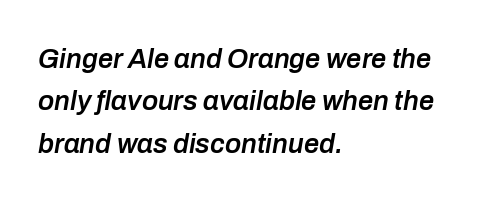
The image shows 27 px text type, italic (leaning right); set left-aligned, normal line spacing (1.57x), normal letter spacing, not underlined.
